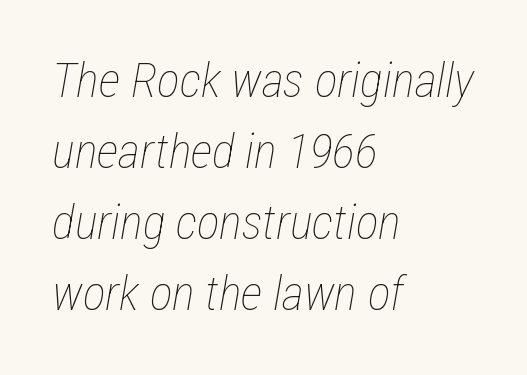
Is the type heavy? It reads as light-to-regular instead. A typesetter would call this proportional, since set widths differ per character. The rendering keeps characters at their native spacing. The space directly below the letters is spotless. Line beginnings align vertically; line endings do not.
